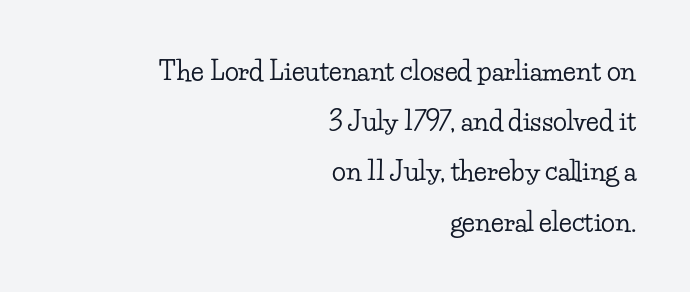
Q: Is the text italic (slanted)? A: No, it is upright.
Q: Is the text underlined? A: No.
Q: How is the paragraph aligned? A: Right-aligned.
Q: Is the spacing between letters normal or unusually wide? A: Normal.
Q: Is the spacing between lines tight, normal or loose? A: Loose.
